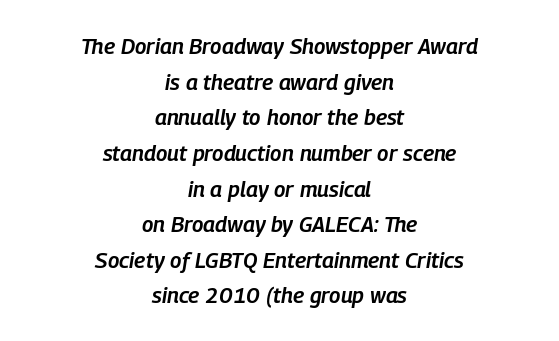
This rendering leaves character spacing at its baseline value. Slanted lettering throughout. A bare baseline throughout the passage. This sample keeps an unexceptional amount of space between lines. The paragraph shown floats in the horizontal middle. On the weight axis this lands at semibold, roughly 600.
